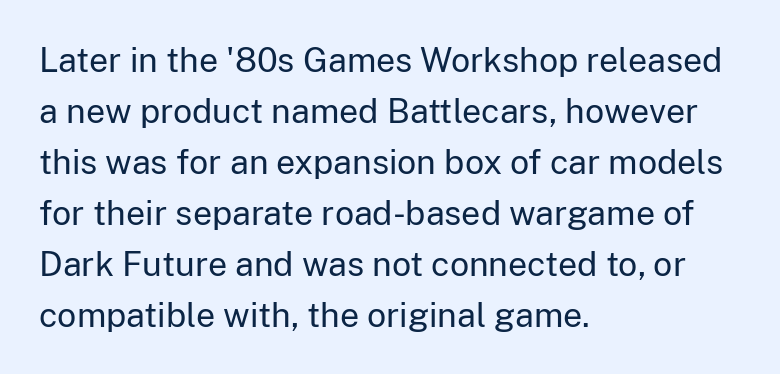
{"serif": "no", "italic": "no", "bold": "no", "weight": "regular", "width": "normal", "stroke_contrast": "low", "x_height": "medium", "monospaced": "no", "underline": "no", "align": "left", "line_spacing": "normal", "line_spacing_ratio": 1.5, "letter_spacing": "normal", "letter_spacing_em": 0.0, "glyph_px": 34}
